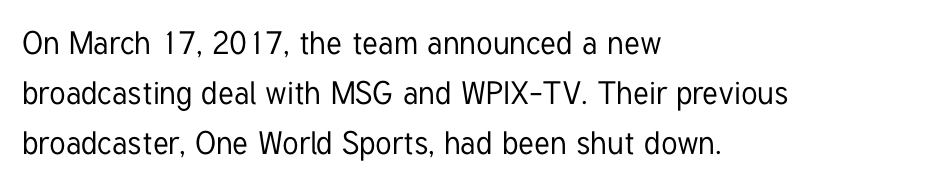
If you drew a ruler down the left edge, every line would touch it. Honestly, there is no underline to notice here at all. Each new line begins a customary step beneath the previous one. Looks like regular typesetting: each glyph gets only the width it needs. This rendering employs a face without finishing strokes, i.e., a sans-serif.
